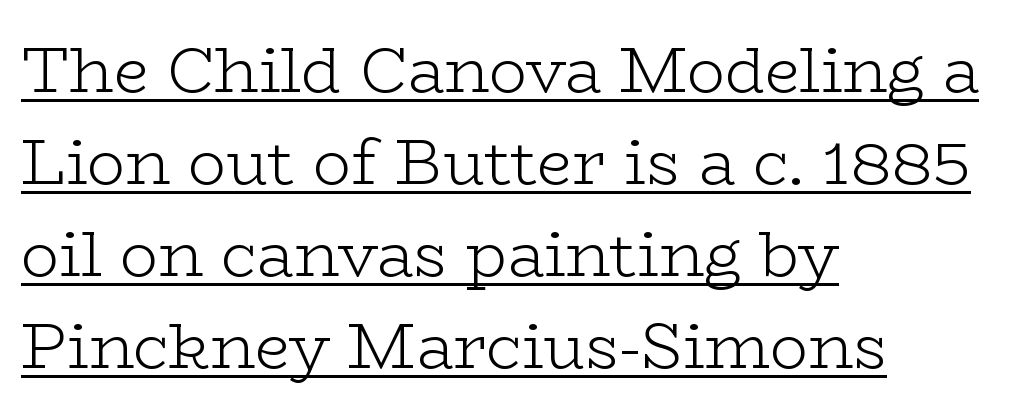
{"serif": "yes", "italic": "no", "bold": "no", "weight": "light", "width": "wide", "stroke_contrast": "low", "x_height": "medium", "monospaced": "no", "underline": "yes", "align": "left", "line_spacing": "normal", "line_spacing_ratio": 1.46, "letter_spacing": "normal", "letter_spacing_em": 0.0, "glyph_px": 63}
